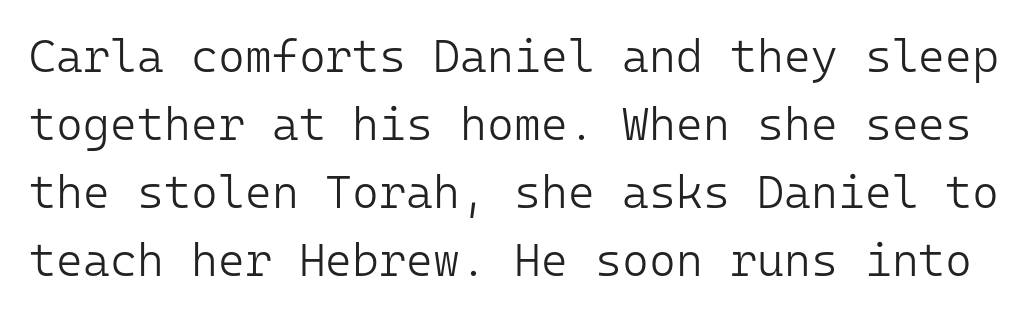
The type family on display is of the sans-serif kind. Summary of vertical rhythm: regular, with standard interline spacing. Notice how the stems are strictly vertical — no italics here. What stands out about the letter spacing? Nothing — it is the standard amount. The passage shown is typed in a monospace face where columns stay perfectly aligned.
